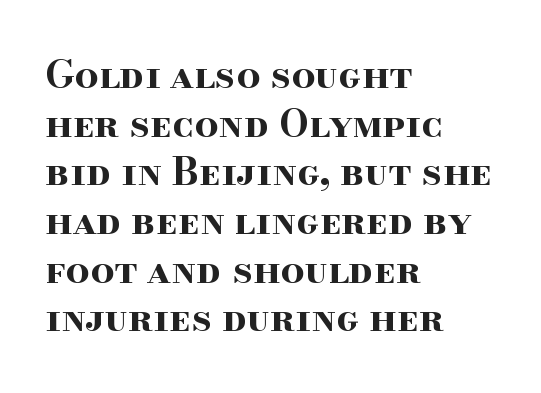
{"serif": "yes", "italic": "no", "bold": "yes", "weight": "bold", "width": "wide", "stroke_contrast": "high", "x_height": "small", "monospaced": "no", "underline": "no", "align": "left", "line_spacing": "normal", "line_spacing_ratio": 1.28, "letter_spacing": "normal", "letter_spacing_em": 0.0, "glyph_px": 38}
